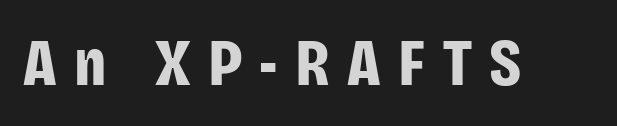
Are there feet on the stems? There aren't — it's a sans. Does the weight exceed regular? Yes, all the way to bold. Loose tracking; the words dissolve into strings of separated letters. Tall strokes in this sample are plumb rather than angled.
